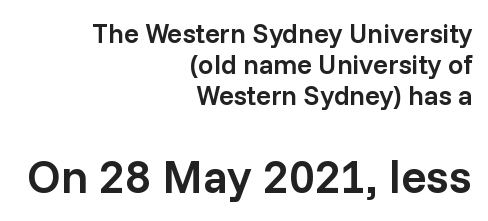
Line spacing here is tight. What stands out about the letter spacing? Nothing — it is the standard amount. The letters advance in unequal steps, a hallmark of proportional type. Top chunk: small. Bottom chunk: large. The letters stand upright; this is a roman face.
